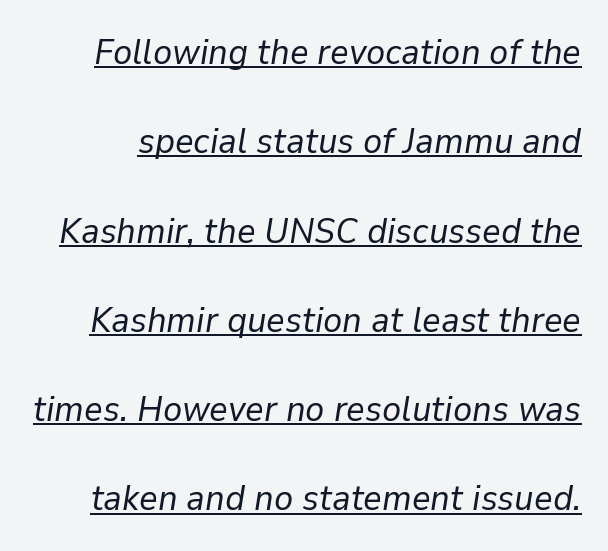
The image shows 36 px regular-weight type, italic (leaning right); set loose line spacing (2.48x), normal letter spacing, underlined; low stroke contrast and a medium x-height.
